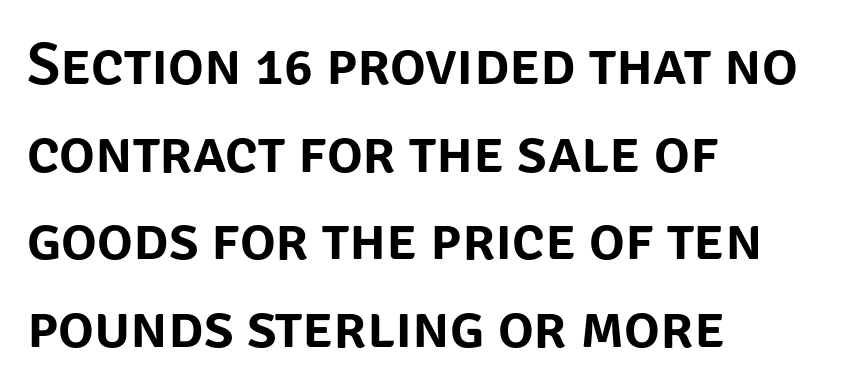
Q: Is the text italic (slanted)? A: No, it is upright.
Q: Is the typeface a serif or a sans-serif typeface? A: Sans-serif.
Q: Is the text underlined? A: No.
Q: How is the paragraph aligned? A: Left-aligned.
Q: Is the spacing between letters normal or unusually wide? A: Normal.
Q: Is the spacing between lines tight, normal or loose? A: Normal.
Q: Width (condensed, normal, or wide)? A: Normal.
Q: Stroke contrast? A: Low.
Q: x-height? A: Large.
Q: Monospaced? A: No.
